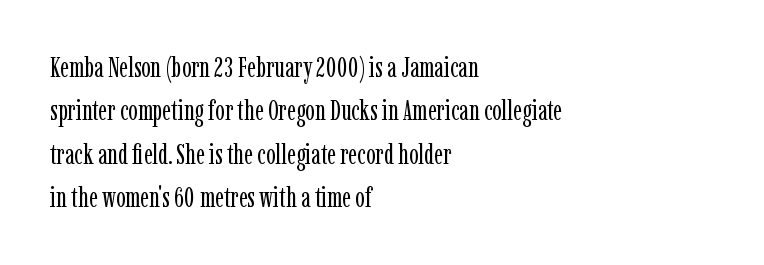
The image shows 28 px regular-weight, condensed serif type, upright; set left-aligned, normal line spacing (1.55x), normal letter spacing, not underlined; low stroke contrast and a medium x-height.
